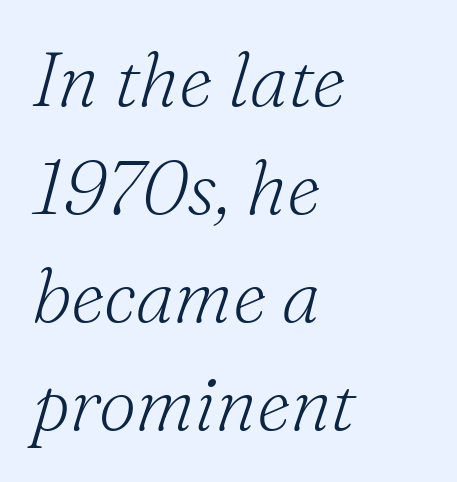
Q: Is the text bold? A: No.
Q: Is the text italic (slanted)? A: Yes, it leans right by about 16 degrees.
Q: Is the typeface a serif or a sans-serif typeface? A: Serif.
Q: Is the text underlined? A: No.
Q: How is the paragraph aligned? A: Left-aligned.
Q: Is the spacing between letters normal or unusually wide? A: Normal.
Q: Is the spacing between lines tight, normal or loose? A: Normal.
Q: Width (condensed, normal, or wide)? A: Normal.
Q: Stroke contrast? A: Medium.
Q: x-height? A: Small.
Q: Monospaced? A: No.
